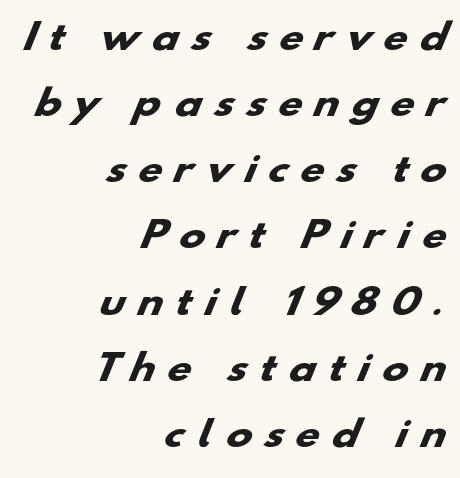
{"serif": "no", "bold": "yes", "weight": "heavy", "width": "wide", "stroke_contrast": "low", "x_height": "small", "monospaced": "no", "underline": "no", "align": "right", "line_spacing_ratio": 1.89, "letter_spacing": "wide", "letter_spacing_em": 0.39, "glyph_px": 35}
